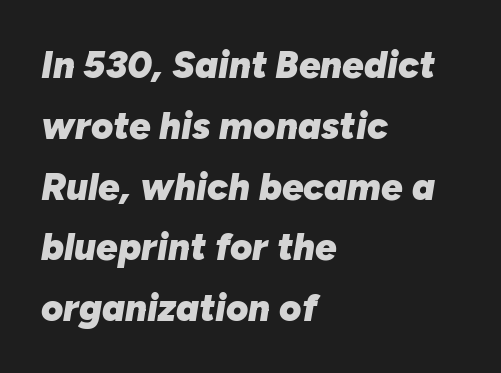
The image shows 38 px heavy type, italic (leaning right); set left-aligned, normal line spacing (1.6x), normal letter spacing, not underlined; low stroke contrast and a medium x-height.
